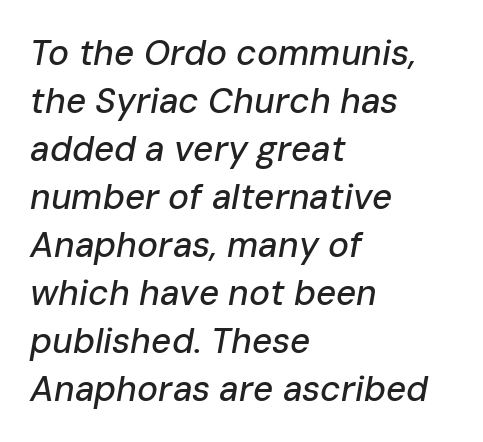
{"italic": "yes", "lean": "right", "slant_degrees": 10, "width": "normal", "stroke_contrast": "low", "x_height": "medium", "monospaced": "no", "underline": "no", "align": "left", "line_spacing": "normal", "line_spacing_ratio": 1.37, "letter_spacing": "normal", "letter_spacing_em": 0.0, "glyph_px": 35}
